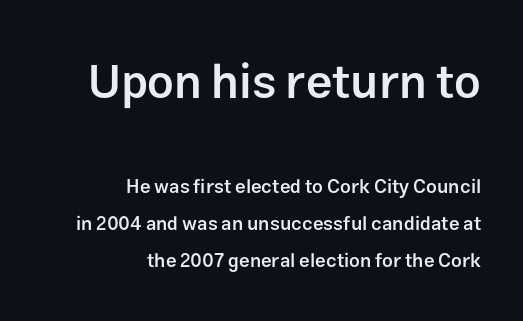
Layout note: lines flush right. A bare baseline throughout the passage. Proportional: the letters do not fall into vertical columns. Strokes here are thickened, but only to semibold level. To sum up the face: it is a sans, with no serifs. These lines stand farther apart than default settings would place them.
